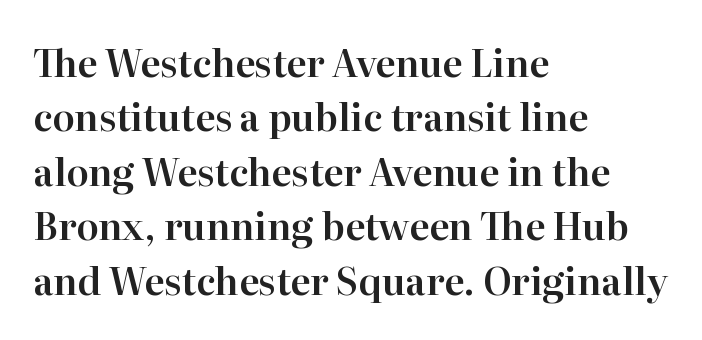
{"serif": "yes", "italic": "no", "width": "normal", "stroke_contrast": "high", "x_height": "medium", "monospaced": "no", "underline": "no", "align": "left", "line_spacing": "normal", "line_spacing_ratio": 1.47, "letter_spacing": "normal", "letter_spacing_em": 0.0, "glyph_px": 37}
